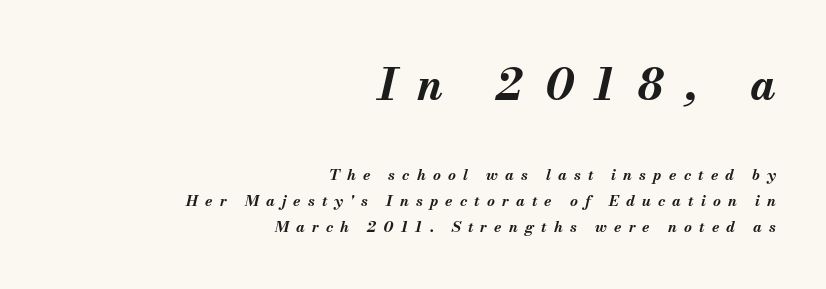
Q: Is the text bold? A: Yes.
Q: Is the text italic (slanted)? A: Yes, it leans right by about 13 degrees.
Q: Is the text underlined? A: No.
Q: How is the paragraph aligned? A: Right-aligned.
Q: Is the spacing between letters normal or unusually wide? A: Unusually wide.
Q: Which block of text is set in a larger size, the first (top) or the second (bottom)? A: The first (top) one.
Q: Width (condensed, normal, or wide)? A: Normal.
Q: Stroke contrast? A: Medium.
Q: x-height? A: Small.
Q: Monospaced? A: No.
